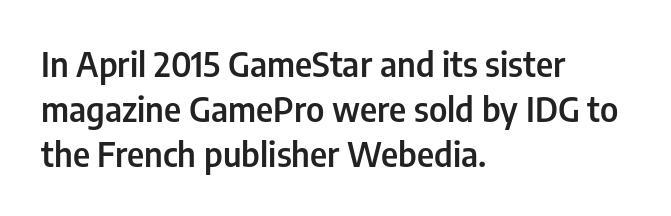
Q: Is the text bold? A: Semi-bold.
Q: Is the text italic (slanted)? A: No, it is upright.
Q: Is the typeface a serif or a sans-serif typeface? A: Sans-serif.
Q: Is the text underlined? A: No.
Q: How is the paragraph aligned? A: Left-aligned.
Q: Is the spacing between letters normal or unusually wide? A: Normal.
Q: Is the spacing between lines tight, normal or loose? A: Normal.
Q: Width (condensed, normal, or wide)? A: Condensed.
Q: Stroke contrast? A: Low.
Q: x-height? A: Medium.
Q: Monospaced? A: No.
